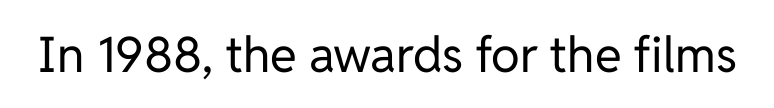
Q: Is the text bold? A: No.
Q: Is the text italic (slanted)? A: No, it is upright.
Q: Is the typeface a serif or a sans-serif typeface? A: Sans-serif.
Q: Is the text underlined? A: No.
Q: Is the spacing between letters normal or unusually wide? A: Normal.
Q: Width (condensed, normal, or wide)? A: Normal.
Q: Stroke contrast? A: Low.
Q: x-height? A: Medium.
Q: Monospaced? A: No.
